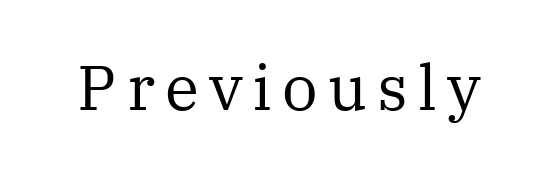
The image shows 63 px regular-weight serif type, upright; set not underlined; medium stroke contrast and a medium x-height.
